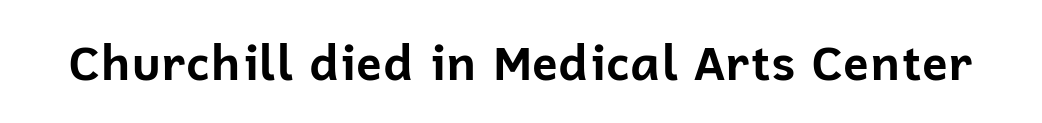
Q: Is the text bold? A: Yes.
Q: Is the text italic (slanted)? A: No, it is upright.
Q: Is the typeface a serif or a sans-serif typeface? A: Sans-serif.
Q: Is the text underlined? A: No.
Q: Is the spacing between letters normal or unusually wide? A: Normal.
Q: Width (condensed, normal, or wide)? A: Normal.
Q: Stroke contrast? A: Low.
Q: x-height? A: Medium.
Q: Monospaced? A: No.
